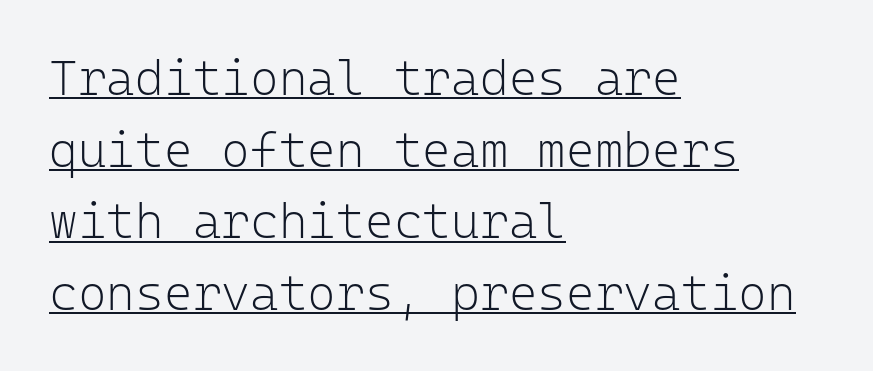
Q: Is the text bold? A: No.
Q: Is the text italic (slanted)? A: No, it is upright.
Q: Is the typeface a serif or a sans-serif typeface? A: Sans-serif.
Q: Is the text underlined? A: Yes.
Q: How is the paragraph aligned? A: Left-aligned.
Q: Is the spacing between letters normal or unusually wide? A: Normal.
Q: Is the spacing between lines tight, normal or loose? A: Normal.
Q: Width (condensed, normal, or wide)? A: Normal.
Q: Stroke contrast? A: Low.
Q: x-height? A: Medium.
Q: Monospaced? A: Yes.
